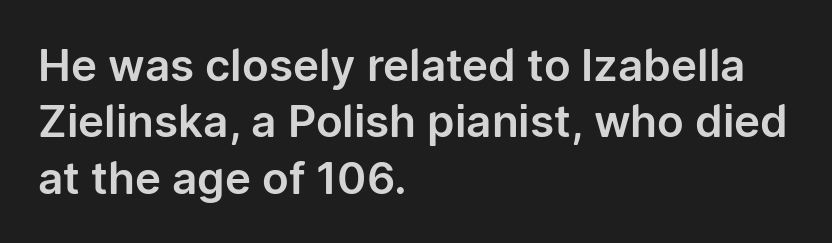
{"serif": "no", "italic": "no", "width": "normal", "stroke_contrast": "low", "x_height": "medium", "monospaced": "no", "underline": "no", "align": "left", "line_spacing": "normal", "line_spacing_ratio": 1.28, "letter_spacing": "normal", "letter_spacing_em": 0.0, "glyph_px": 44}
